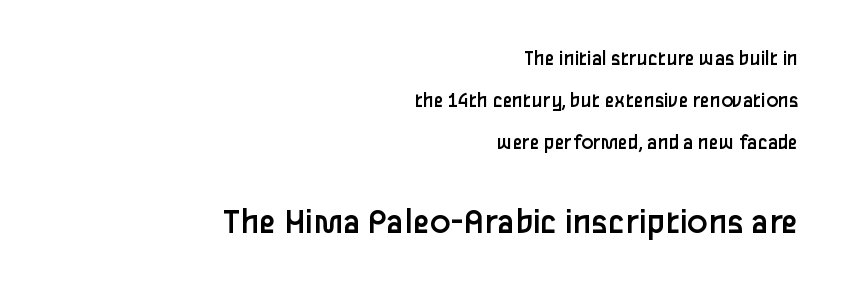
{"serif": "no", "italic": "no", "bold": "no", "weight": "regular", "width": "normal", "stroke_contrast": "low", "x_height": "medium", "monospaced": "no", "underline": "no", "align": "right", "line_spacing": "loose", "line_spacing_ratio": 1.9, "letter_spacing": "normal", "letter_spacing_em": 0.0, "larger_block": "second", "size_ratio": 1.73, "glyph_px": 38}
